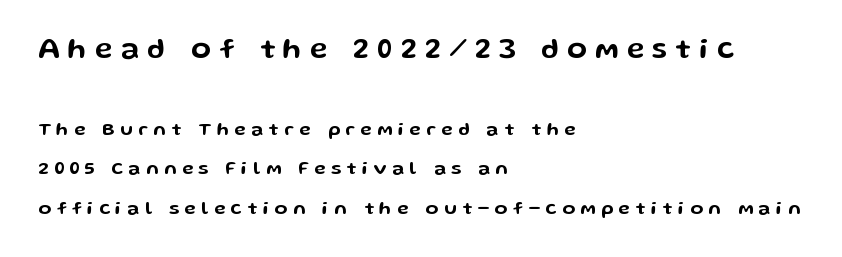
{"serif": "no", "italic": "no", "width": "wide", "stroke_contrast": "low", "x_height": "medium", "monospaced": "no", "underline": "no", "align": "left", "line_spacing": "loose", "line_spacing_ratio": 2.08, "letter_spacing": "wide", "letter_spacing_em": 0.29, "larger_block": "first", "size_ratio": 1.53, "glyph_px": 29}
